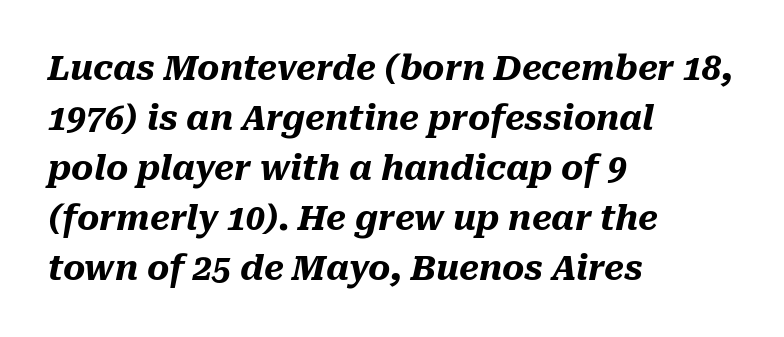
{"italic": "yes", "lean": "right", "slant_degrees": 10, "bold": "yes", "weight": "heavy", "width": "normal", "stroke_contrast": "medium", "x_height": "medium", "monospaced": "no", "underline": "no", "align": "left", "line_spacing": "normal", "line_spacing_ratio": 1.47, "letter_spacing": "normal", "letter_spacing_em": 0.0, "glyph_px": 34}
